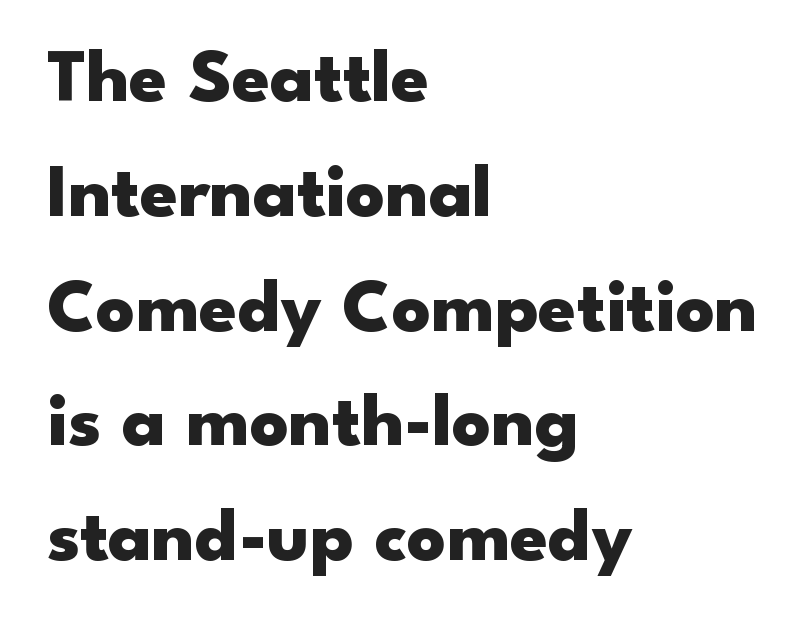
Q: Is the text bold? A: Yes.
Q: Is the text italic (slanted)? A: No, it is upright.
Q: Is the typeface a serif or a sans-serif typeface? A: Sans-serif.
Q: Is the text underlined? A: No.
Q: How is the paragraph aligned? A: Left-aligned.
Q: Is the spacing between letters normal or unusually wide? A: Normal.
Q: Is the spacing between lines tight, normal or loose? A: Normal.
Q: Width (condensed, normal, or wide)? A: Wide.
Q: Stroke contrast? A: Low.
Q: x-height? A: Small.
Q: Monospaced? A: No.
